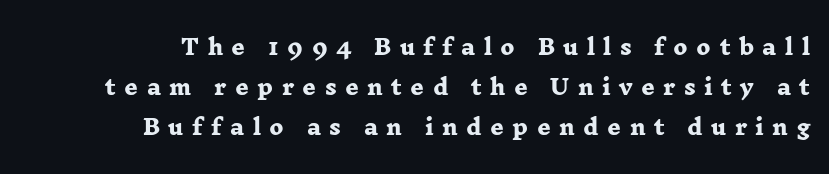
Tracking value appears strongly positive — letters spread wide. Glance below the letters and you will spot only blank space. The text block is weighted toward the right margin, trailing off unevenly leftward. As a designer I'd log this as weight 700, bold. Each new line begins a long way beneath the previous one.
